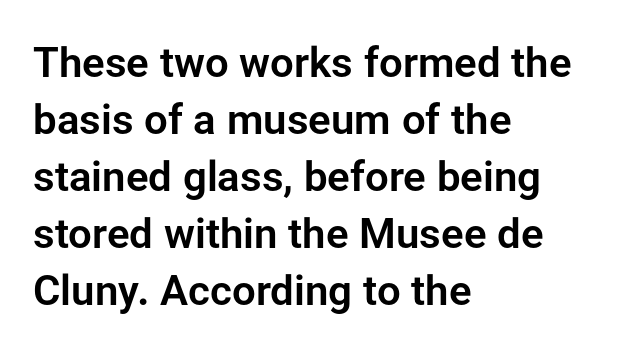
Compared with typical paragraphs, the rows here are spaced about the same. The letters carry no serifs — their stems end cleanly without finishing strokes. Spacing verdict: proportional, widths tailored to each character. The letters stand straight up with perfectly vertical stems. Letter spacing: default. The area under the type is left untouched.
